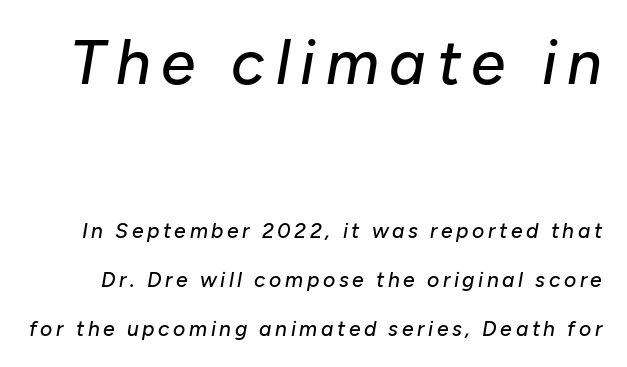
Clear beneath every line of the passage. What's the leading like? Stretched, with rows far apart. Of the two passages, the one on top uses the larger point size. Every character sits at an angle, as italics do. The passage shown is typed in a proportional face where columns would drift.
